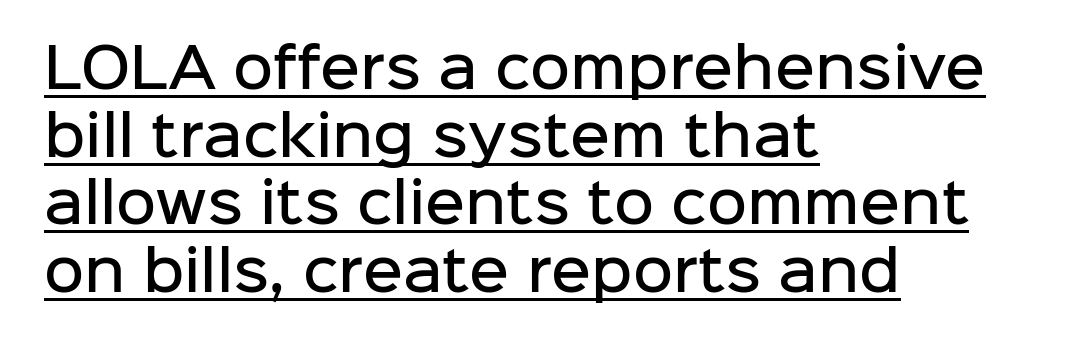
The image shows 55 px semibold sans-serif type, upright; set left-aligned, line spacing 1.23x, normal letter spacing, underlined; low stroke contrast and a medium x-height.
